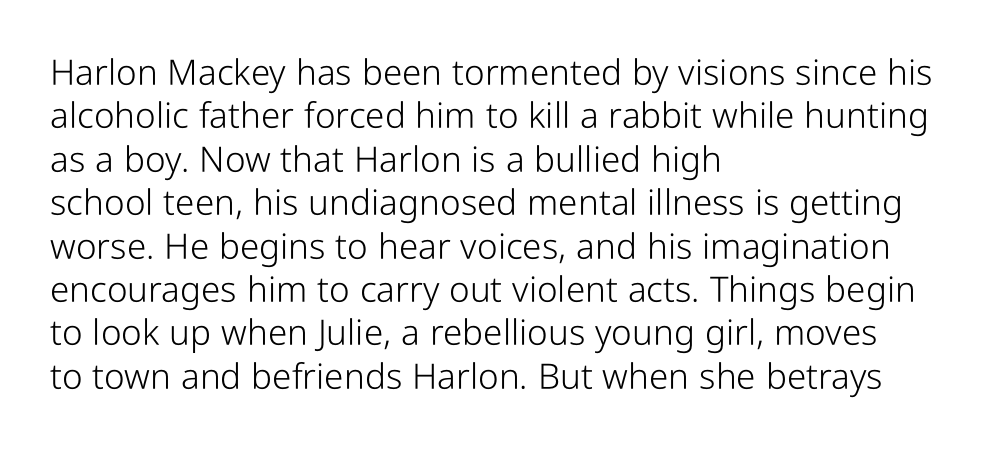
{"serif": "no", "italic": "no", "bold": "no", "weight": "light", "width": "condensed", "stroke_contrast": "low", "x_height": "medium", "monospaced": "no", "underline": "no", "align": "left", "line_spacing_ratio": 1.24, "letter_spacing": "normal", "letter_spacing_em": 0.0, "glyph_px": 35}
